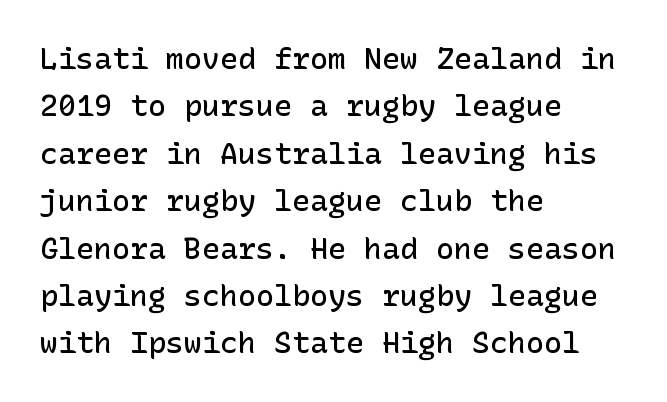
The image shows 30 px semibold sans-serif type, upright; set left-aligned, normal line spacing (1.58x), normal letter spacing, not underlined; low stroke contrast and a medium x-height.
